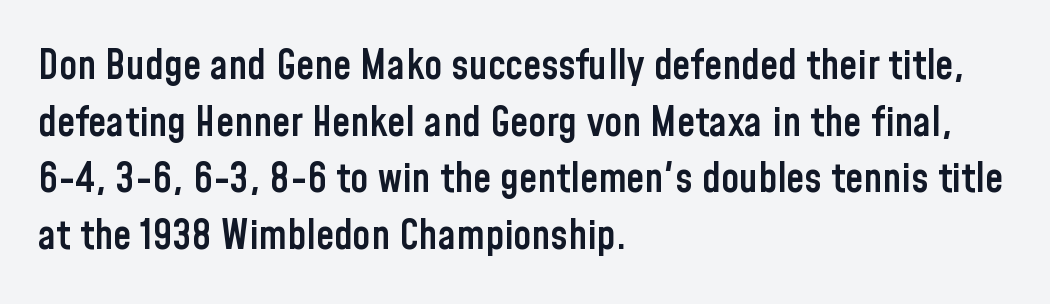
The image shows 41 px semibold, condensed sans-serif type, upright; set left-aligned, normal line spacing (1.38x), normal letter spacing, not underlined; low stroke contrast and a medium x-height.
